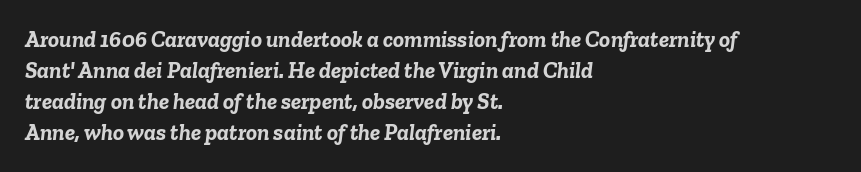
Q: Is the text bold? A: Yes.
Q: Is the text italic (slanted)? A: Yes, it leans right by about 6 degrees.
Q: Is the text underlined? A: No.
Q: How is the paragraph aligned? A: Left-aligned.
Q: Is the spacing between letters normal or unusually wide? A: Normal.
Q: Is the spacing between lines tight, normal or loose? A: Normal.
